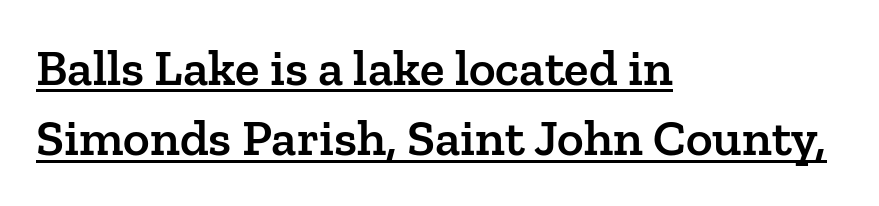
A typesetter would label this face a serif. The passage shown is typed in a proportional face where columns would drift. The letterforms sit shoulder to shoulder at normal distance. These characters rest on top of a visible drawn line.
